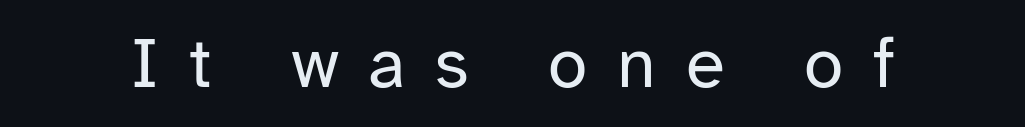
Q: Is the text bold? A: No.
Q: Is the text italic (slanted)? A: No, it is upright.
Q: Is the typeface a serif or a sans-serif typeface? A: Sans-serif.
Q: Is the text underlined? A: No.
Q: Is the spacing between letters normal or unusually wide? A: Unusually wide.
Q: Width (condensed, normal, or wide)? A: Normal.
Q: Stroke contrast? A: Low.
Q: x-height? A: Medium.
Q: Monospaced? A: No.
